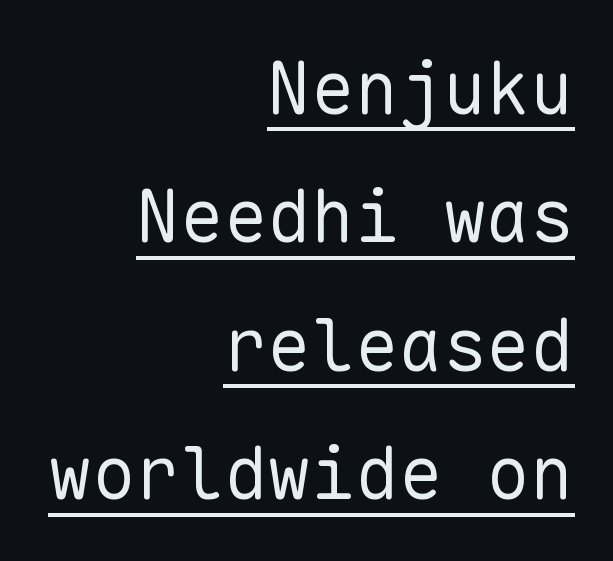
The image shows 73 px regular-weight sans-serif type, upright, monospaced; set right-aligned, line spacing 1.76x, normal letter spacing, underlined; low stroke contrast and a medium x-height.
